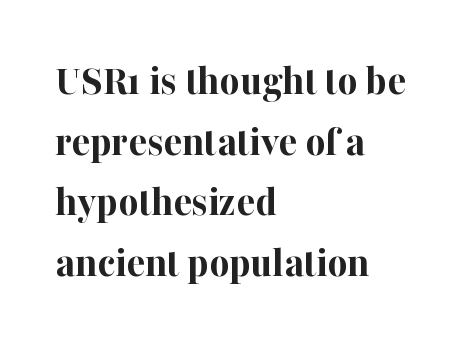
The image shows 43 px bold serif type, upright; set left-aligned, normal line spacing (1.41x), normal letter spacing, not underlined; high stroke contrast and a medium x-height.
